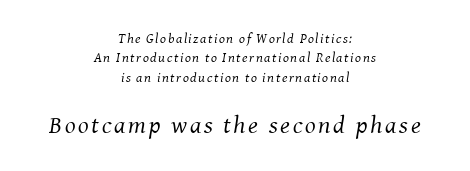
Heft: none added — not bold. These two chunks differ in scale, with the bottom chunk taking the larger measure. The whole block is typeset with a tilt. Glance below the letters and you will spot only blank space. Caption: multi-line text, centered on the measure.
